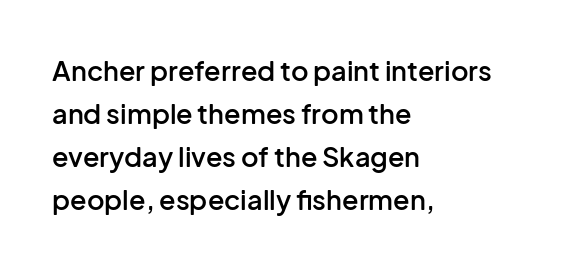
Q: Is the text bold? A: Semi-bold.
Q: Is the text italic (slanted)? A: No, it is upright.
Q: Is the text underlined? A: No.
Q: How is the paragraph aligned? A: Left-aligned.
Q: Is the spacing between letters normal or unusually wide? A: Normal.
Q: Is the spacing between lines tight, normal or loose? A: Normal.
